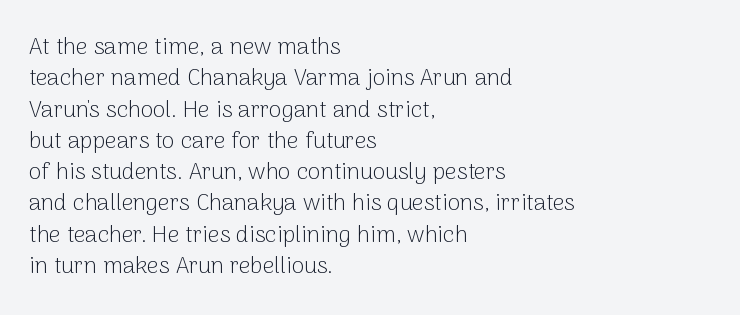
Q: Is the text bold? A: No.
Q: Is the text italic (slanted)? A: No, it is upright.
Q: Is the text underlined? A: No.
Q: How is the paragraph aligned? A: Left-aligned.
Q: Is the spacing between letters normal or unusually wide? A: Normal.
Q: Is the spacing between lines tight, normal or loose? A: Normal.
